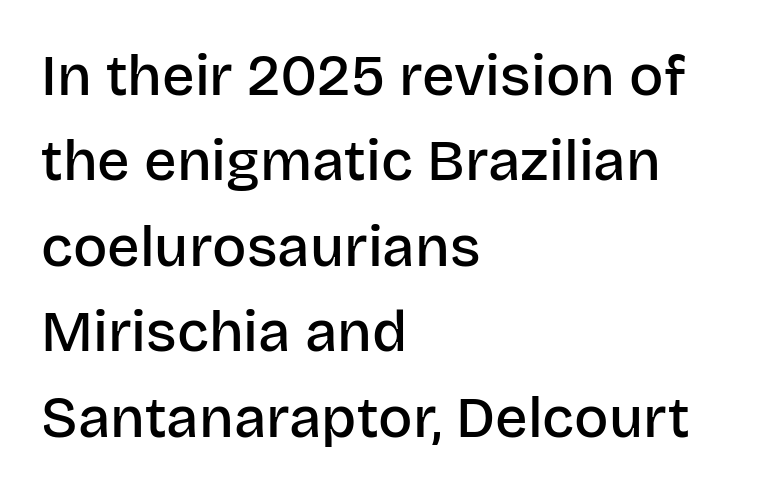
The image shows 57 px semibold sans-serif type, upright; set left-aligned, normal line spacing (1.5x), normal letter spacing, not underlined; low stroke contrast and a large x-height.
